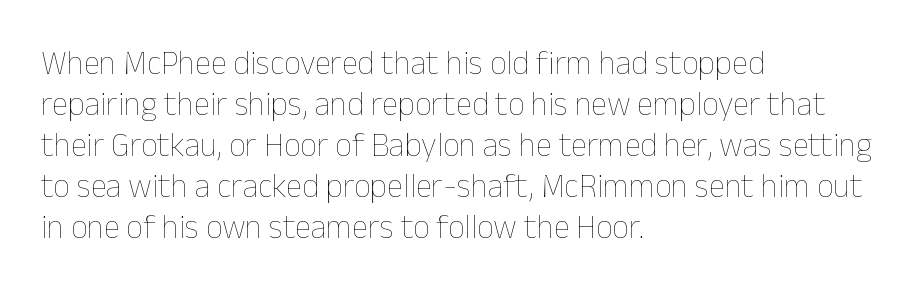
Q: Is the text bold? A: No.
Q: Is the text italic (slanted)? A: No, it is upright.
Q: Is the text underlined? A: No.
Q: How is the paragraph aligned? A: Left-aligned.
Q: Is the spacing between letters normal or unusually wide? A: Normal.
Q: Width (condensed, normal, or wide)? A: Normal.
Q: Stroke contrast? A: Low.
Q: x-height? A: Medium.
Q: Monospaced? A: No.
